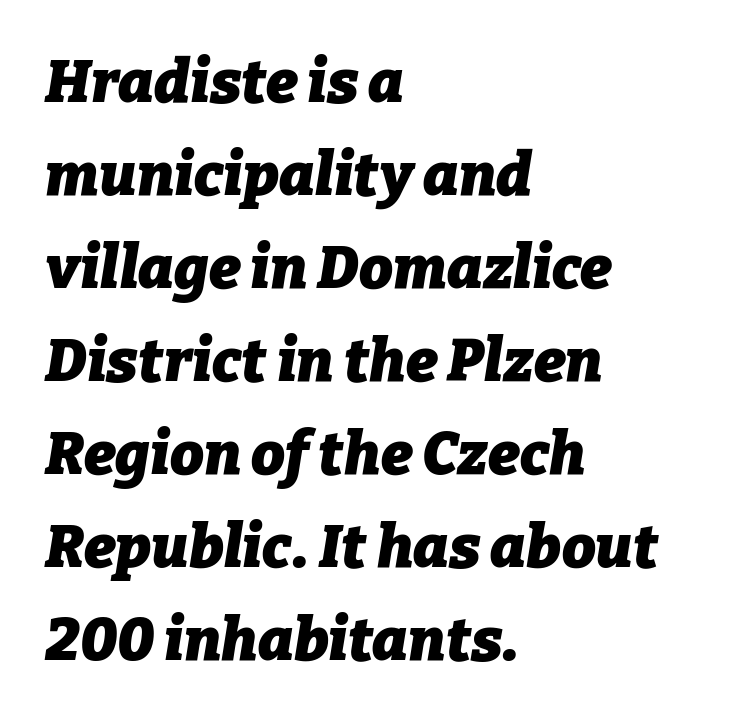
Students, note that the glyphs here touch the page at normal intervals. You could not count columns in this text — the font is proportionally spaced. Slanted lettering throughout. Left-aligned paragraph, ragged on the right. Baseline-to-baseline distance is the conventional proportion of letter height.
